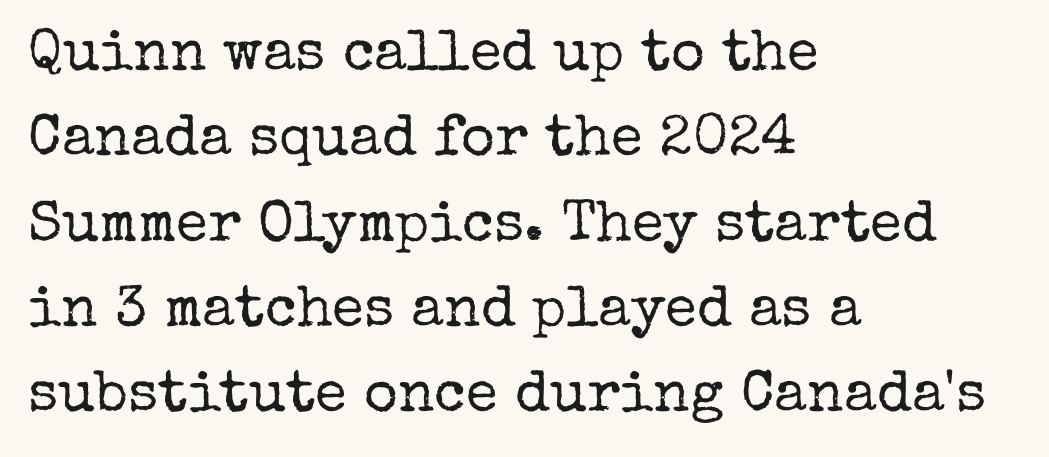
The image shows 58 px regular-weight serif type, upright; set left-aligned, normal line spacing (1.47x), normal letter spacing, not underlined; low stroke contrast and a medium x-height.
